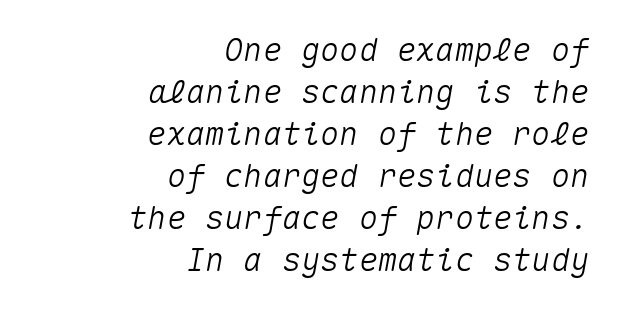
The image shows 32 px text type, italic (leaning right), monospaced; set right-aligned, normal line spacing (1.31x), normal letter spacing, not underlined; medium stroke contrast and a medium x-height.
